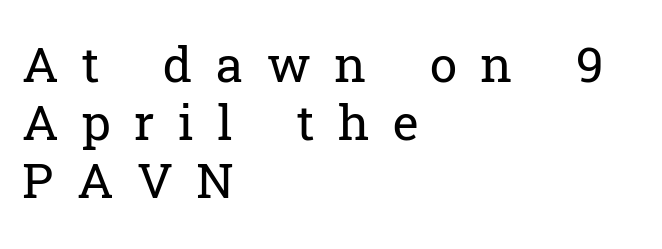
Is there any slant? The stems are plumb. Left-aligned paragraph, ragged on the right. These lines have a slow, spaced-out rhythm from letter to letter. Note the varied advance widths — an 'i' is clearly narrower than an 'm'. Check under the words: just untouched page.
